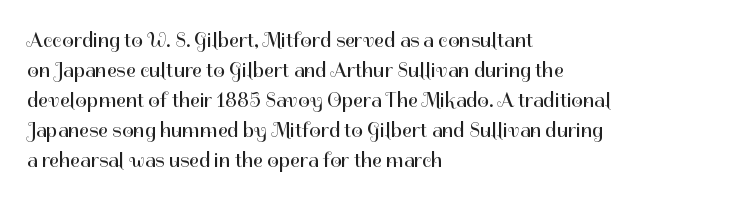
{"italic": "no", "bold": "no", "underline": "no", "align": "left", "line_spacing": "normal", "line_spacing_ratio": 1.43, "letter_spacing": "normal", "letter_spacing_em": 0.0, "glyph_px": 21}
